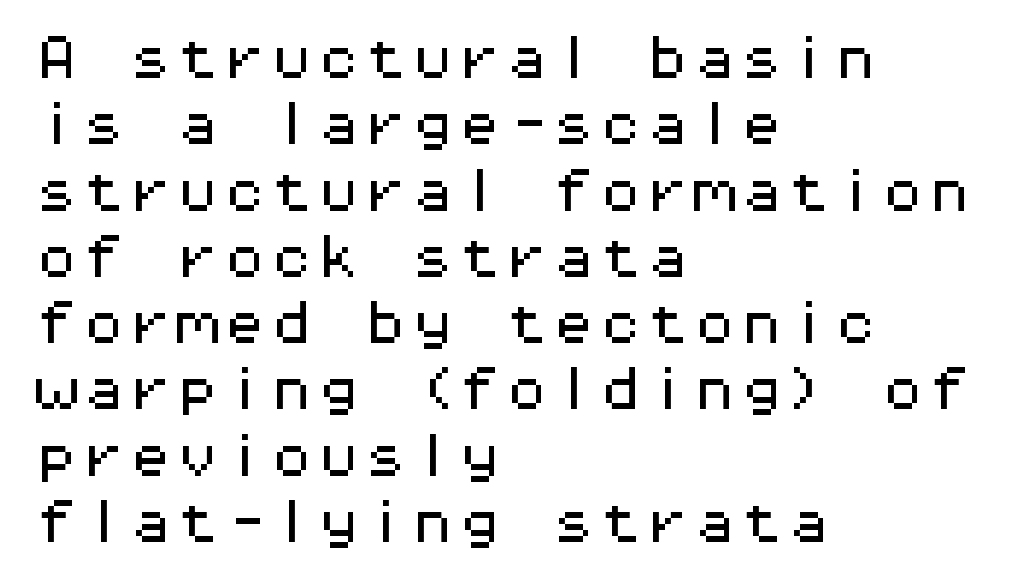
The image shows 47 px wide sans-serif type, upright, monospaced; set left-aligned, normal line spacing (1.41x), normal letter spacing, not underlined; medium stroke contrast and a medium x-height.
